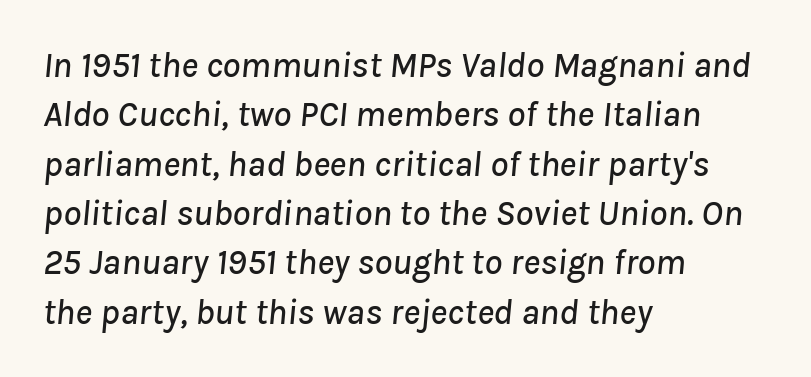
{"italic": "yes", "lean": "right", "slant_degrees": 8, "width": "normal", "stroke_contrast": "low", "x_height": "medium", "monospaced": "no", "underline": "no", "align": "left", "line_spacing": "normal", "line_spacing_ratio": 1.37, "letter_spacing": "normal", "letter_spacing_em": 0.0, "glyph_px": 36}
